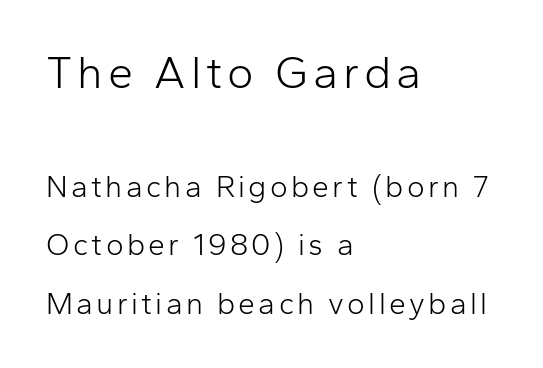
The image shows 45 px light sans-serif type, upright; set left-aligned, loose line spacing (1.94x), not underlined; the first (top) block is 1.5x larger; low stroke contrast and a medium x-height.
